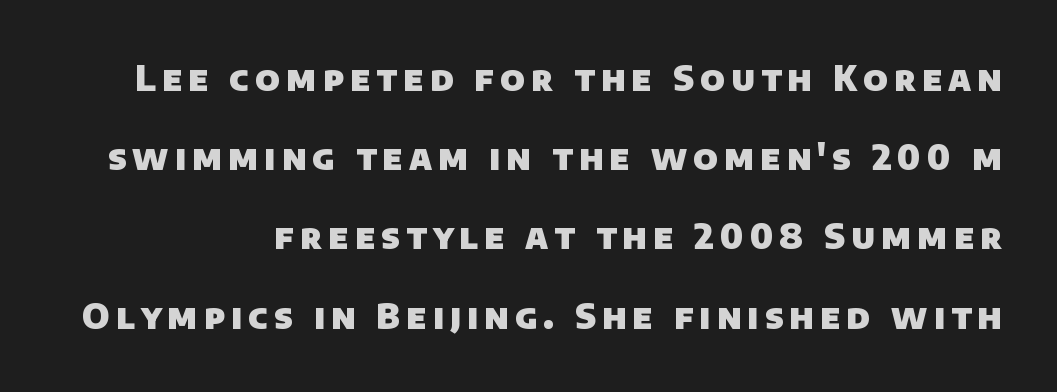
Q: Is the text bold? A: Yes.
Q: Is the typeface a serif or a sans-serif typeface? A: Sans-serif.
Q: Is the text underlined? A: No.
Q: Is the spacing between lines tight, normal or loose? A: Loose.
Q: Width (condensed, normal, or wide)? A: Normal.
Q: Stroke contrast? A: Low.
Q: x-height? A: Large.
Q: Monospaced? A: No.
